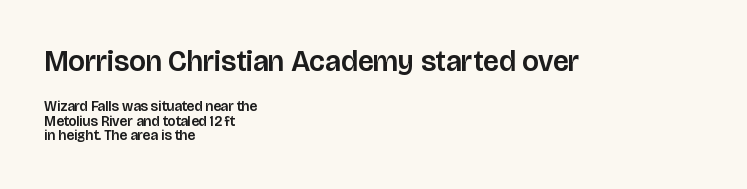
The image shows 29 px sans-serif type, upright; set left-aligned, tight line spacing (1.04x), normal letter spacing, not underlined; the first (top) block is 2.07x larger; low stroke contrast and a large x-height.
